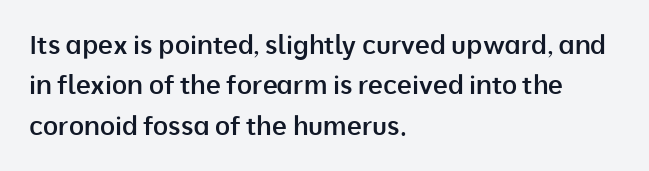
{"italic": "no", "bold": "semi", "underline": "no", "align": "left", "line_spacing": "normal", "line_spacing_ratio": 1.55, "letter_spacing": "normal", "letter_spacing_em": 0.0, "glyph_px": 26}
